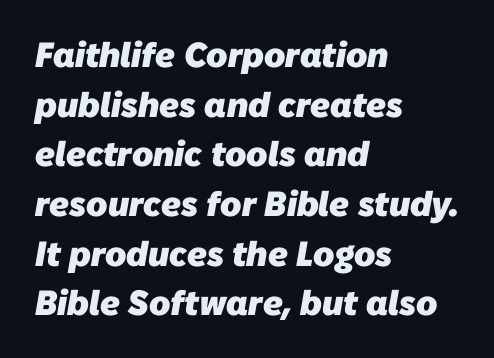
Q: Is the text bold? A: Yes.
Q: Is the typeface a serif or a sans-serif typeface? A: Sans-serif.
Q: Is the text underlined? A: No.
Q: How is the paragraph aligned? A: Left-aligned.
Q: Is the spacing between letters normal or unusually wide? A: Normal.
Q: Is the spacing between lines tight, normal or loose? A: Normal.
Q: Width (condensed, normal, or wide)? A: Normal.
Q: Stroke contrast? A: Low.
Q: x-height? A: Medium.
Q: Monospaced? A: No.
